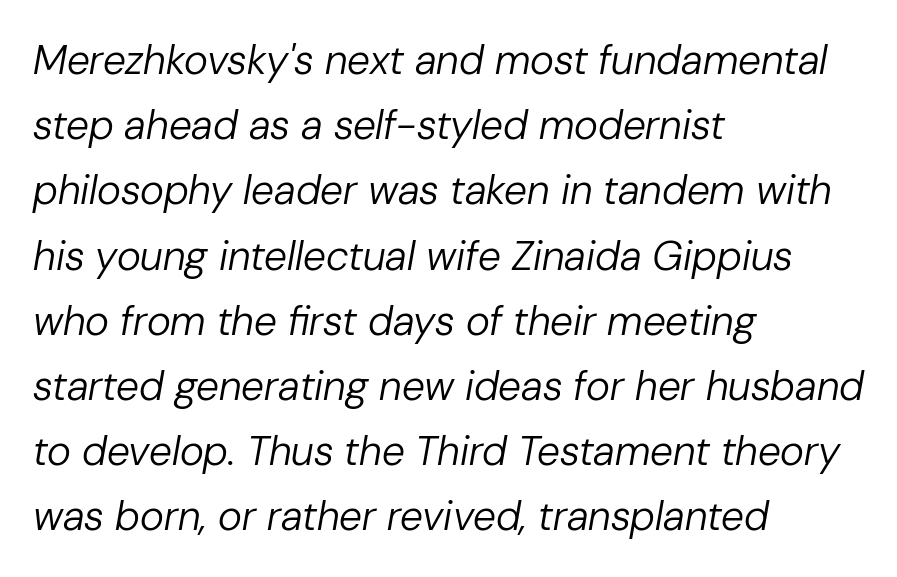
Q: Is the text bold? A: No.
Q: Is the text italic (slanted)? A: Yes, it leans right by about 10 degrees.
Q: Is the text underlined? A: No.
Q: How is the paragraph aligned? A: Left-aligned.
Q: Is the spacing between letters normal or unusually wide? A: Normal.
Q: Is the spacing between lines tight, normal or loose? A: Normal.
Q: Width (condensed, normal, or wide)? A: Normal.
Q: Stroke contrast? A: Low.
Q: x-height? A: Medium.
Q: Monospaced? A: No.
